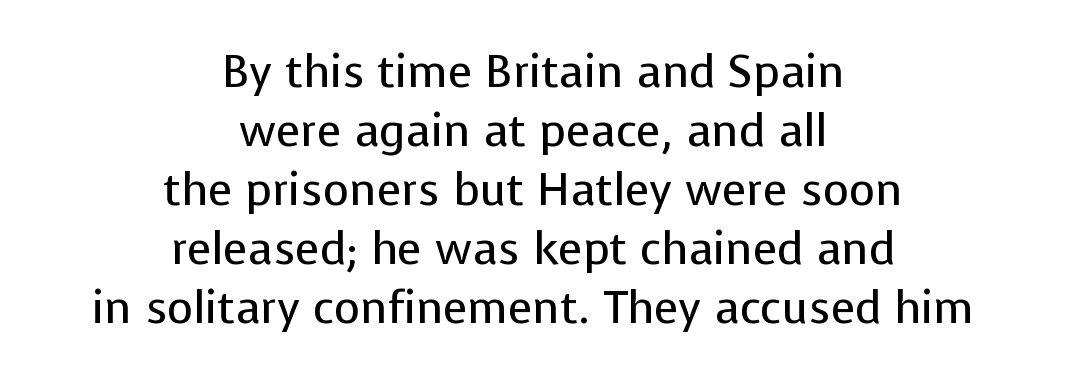
Q: Is the text bold? A: No.
Q: Is the text italic (slanted)? A: No, it is upright.
Q: Is the typeface a serif or a sans-serif typeface? A: Sans-serif.
Q: Is the text underlined? A: No.
Q: How is the paragraph aligned? A: Centered.
Q: Is the spacing between letters normal or unusually wide? A: Normal.
Q: Is the spacing between lines tight, normal or loose? A: Normal.
Q: Width (condensed, normal, or wide)? A: Normal.
Q: Stroke contrast? A: Low.
Q: x-height? A: Medium.
Q: Monospaced? A: No.
